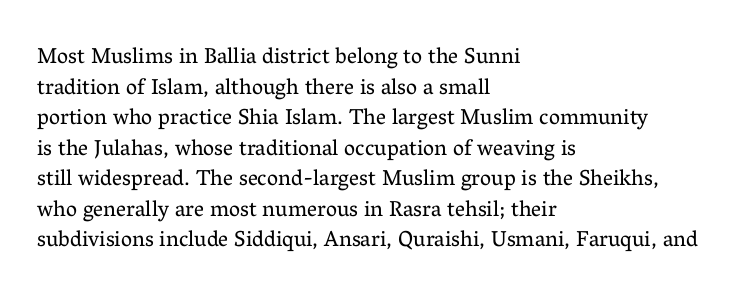
{"italic": "no", "bold": "no", "underline": "no", "align": "left", "line_spacing": "normal", "line_spacing_ratio": 1.39, "letter_spacing": "normal", "letter_spacing_em": 0.0, "glyph_px": 22}
